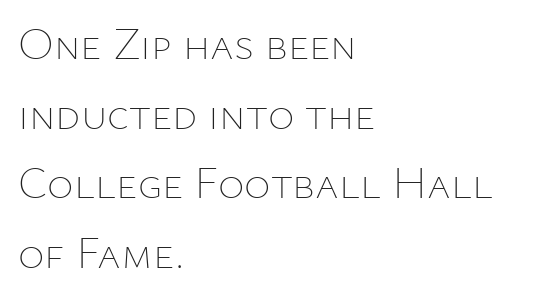
{"italic": "no", "bold": "no", "weight": "thin", "width": "normal", "stroke_contrast": "low", "x_height": "medium", "monospaced": "no", "underline": "no", "align": "left", "line_spacing": "normal", "line_spacing_ratio": 1.55, "letter_spacing": "normal", "letter_spacing_em": 0.0, "glyph_px": 45}
